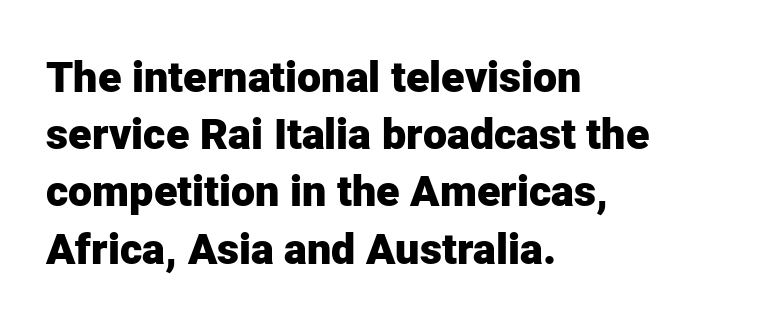
{"serif": "no", "italic": "no", "bold": "yes", "weight": "heavy", "width": "normal", "stroke_contrast": "low", "x_height": "medium", "monospaced": "no", "underline": "no", "align": "left", "line_spacing": "normal", "line_spacing_ratio": 1.33, "letter_spacing": "normal", "letter_spacing_em": 0.0, "glyph_px": 43}
